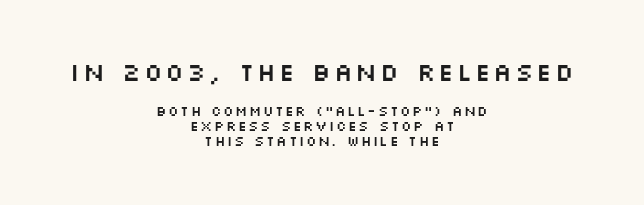
The image shows 25 px text type, upright; set centered, tight line spacing (1.05x), not underlined; the first (top) block is 1.79x larger.
